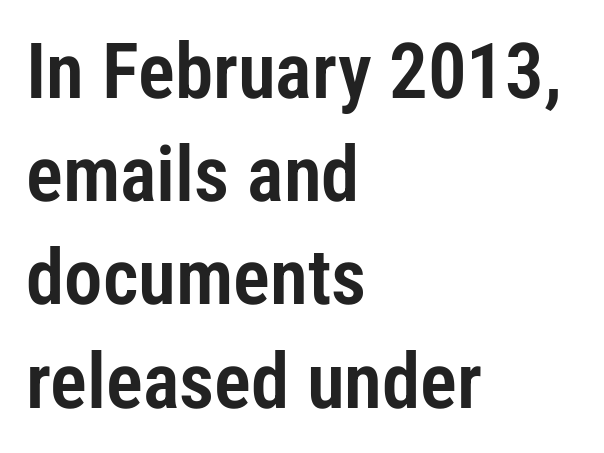
These lines are set flush left with a ragged right edge. The letters sit at their default tracking, neither squeezed nor spread. The face used here is proportionally spaced, like ordinary book or web type. The baseline area is clear. Look at the bottom of the vertical strokes: they stop flat, with no serifs.
